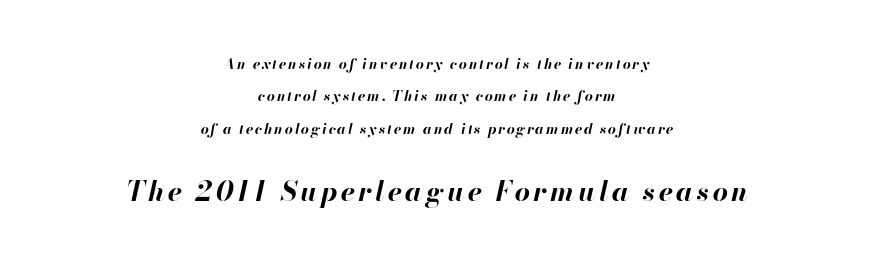
{"italic": "yes", "lean": "right", "slant_degrees": 13, "bold": "yes", "underline": "no", "align": "center", "line_spacing": "loose", "line_spacing_ratio": 2.32, "larger_block": "second", "size_ratio": 1.93, "glyph_px": 27}
